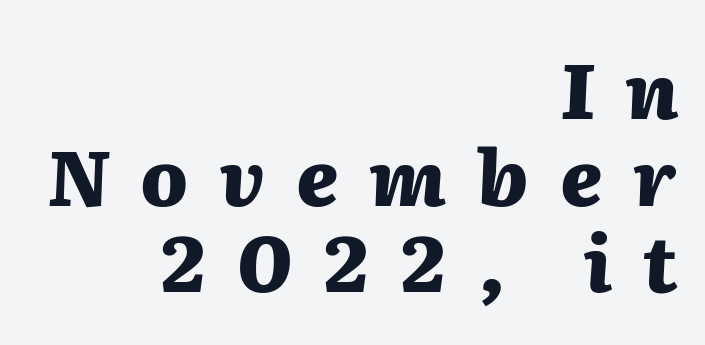
The image shows 78 px heavy type, italic (leaning right); set right-aligned, tight line spacing (1.11x), unusually wide letter spacing (+0.4 em), not underlined; medium stroke contrast and a medium x-height.
